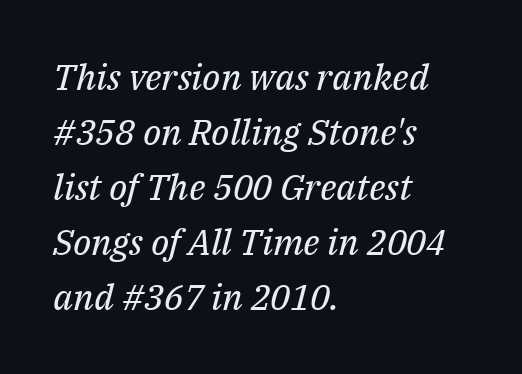
{"serif": "yes", "italic": "yes", "lean": "right", "slant_degrees": 14, "bold": "no", "weight": "regular", "width": "normal", "stroke_contrast": "medium", "x_height": "medium", "monospaced": "no", "underline": "no", "align": "left", "line_spacing": "normal", "line_spacing_ratio": 1.53, "letter_spacing": "normal", "letter_spacing_em": 0.0, "glyph_px": 36}
